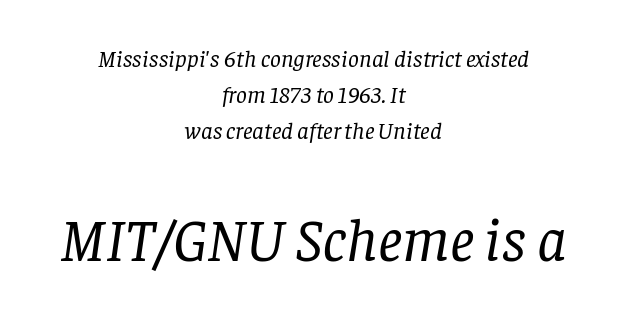
Q: Is the text bold? A: No.
Q: Is the text italic (slanted)? A: Yes, it leans right by about 8 degrees.
Q: Is the typeface a serif or a sans-serif typeface? A: Serif.
Q: Is the text underlined? A: No.
Q: How is the paragraph aligned? A: Centered.
Q: Is the spacing between letters normal or unusually wide? A: Normal.
Q: Is the spacing between lines tight, normal or loose? A: Normal.
Q: Which block of text is set in a larger size, the first (top) or the second (bottom)? A: The second (bottom) one.
Q: Width (condensed, normal, or wide)? A: Normal.
Q: Stroke contrast? A: Low.
Q: x-height? A: Large.
Q: Monospaced? A: No.
